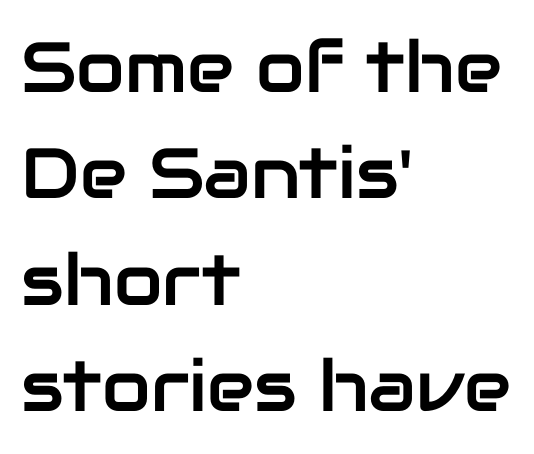
Q: Is the text italic (slanted)? A: No, it is upright.
Q: Is the typeface a serif or a sans-serif typeface? A: Sans-serif.
Q: Is the text underlined? A: No.
Q: How is the paragraph aligned? A: Left-aligned.
Q: Is the spacing between letters normal or unusually wide? A: Normal.
Q: Is the spacing between lines tight, normal or loose? A: Normal.
Q: Width (condensed, normal, or wide)? A: Normal.
Q: Stroke contrast? A: Low.
Q: x-height? A: Medium.
Q: Monospaced? A: No.
